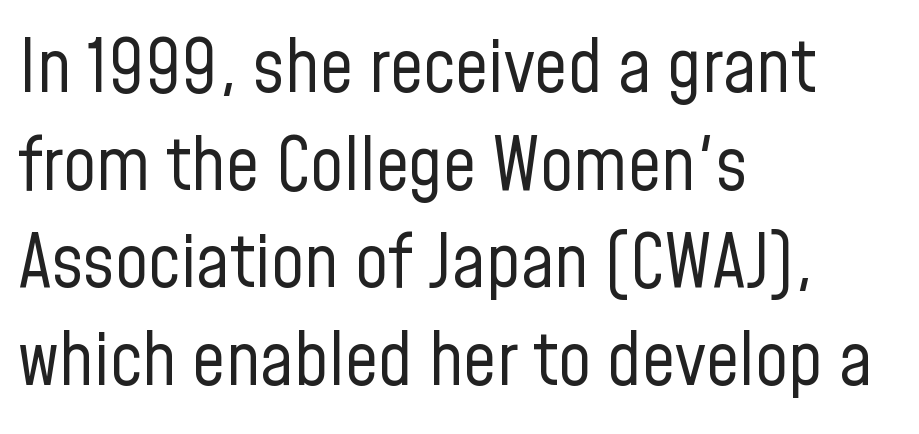
Q: Is the text bold? A: No.
Q: Is the text italic (slanted)? A: No, it is upright.
Q: Is the typeface a serif or a sans-serif typeface? A: Sans-serif.
Q: Is the text underlined? A: No.
Q: How is the paragraph aligned? A: Left-aligned.
Q: Is the spacing between letters normal or unusually wide? A: Normal.
Q: Is the spacing between lines tight, normal or loose? A: Normal.
Q: Width (condensed, normal, or wide)? A: Condensed.
Q: Stroke contrast? A: Low.
Q: x-height? A: Medium.
Q: Monospaced? A: No.
